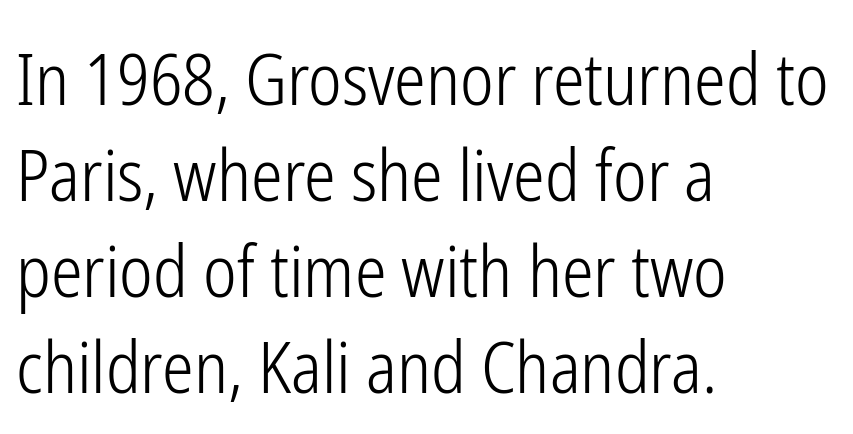
Q: Is the text bold? A: No.
Q: Is the text italic (slanted)? A: No, it is upright.
Q: Is the typeface a serif or a sans-serif typeface? A: Sans-serif.
Q: Is the text underlined? A: No.
Q: How is the paragraph aligned? A: Left-aligned.
Q: Is the spacing between letters normal or unusually wide? A: Normal.
Q: Is the spacing between lines tight, normal or loose? A: Normal.
Q: Width (condensed, normal, or wide)? A: Condensed.
Q: Stroke contrast? A: Low.
Q: x-height? A: Medium.
Q: Monospaced? A: No.
